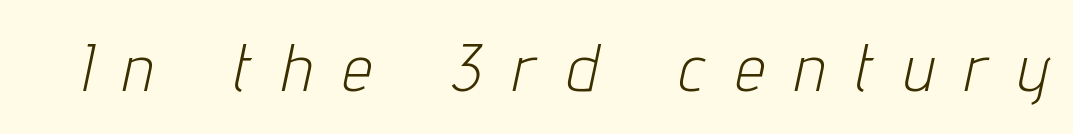
No extra ink here — the face is not bold. You could not count columns in this text — the font is proportionally spaced. Beneath every word, the page is bare. The face used here is rendered with a markedly widened letterfit. Observe the lean: these are italic letterforms.
